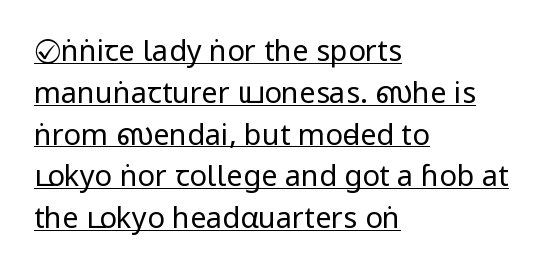
Serifs: no, the terminals of the letterforms are clean. Teacher's note: observe the even left margin — that is flush-left alignment. The type sits square on the baseline with zero lean. Characters follow at the spacing the type designer built in. The weight tops out at a normal text grade.
